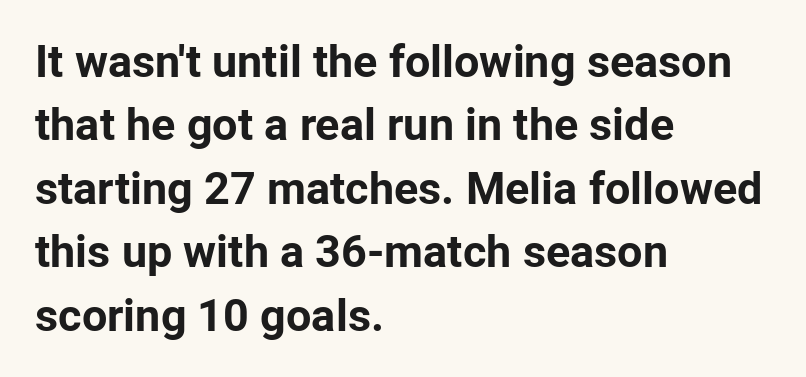
Q: Is the text bold? A: Yes.
Q: Is the text italic (slanted)? A: No, it is upright.
Q: Is the typeface a serif or a sans-serif typeface? A: Sans-serif.
Q: Is the text underlined? A: No.
Q: How is the paragraph aligned? A: Left-aligned.
Q: Is the spacing between letters normal or unusually wide? A: Normal.
Q: Is the spacing between lines tight, normal or loose? A: Normal.
Q: Width (condensed, normal, or wide)? A: Normal.
Q: Stroke contrast? A: Low.
Q: x-height? A: Medium.
Q: Monospaced? A: No.
